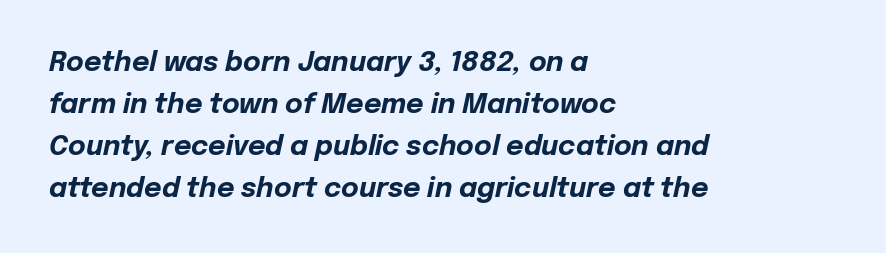
Short note: letters normally spaced. The setting favours the left margin, as ordinary paragraphs usually do. Posture: slanted. Check under the words: just untouched page. Emphasis by weight is at full strength: bold. Line spacing here is normal.
